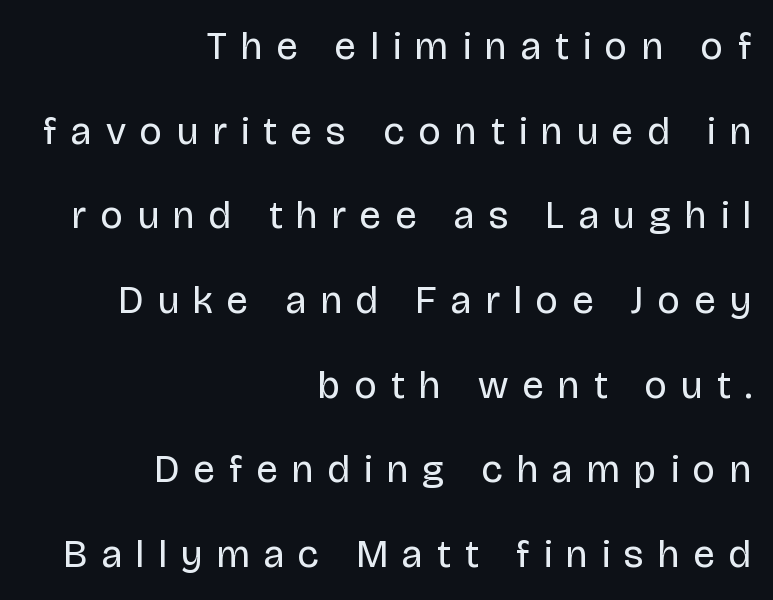
Layout note: lines flush right. This block would shrink considerably if given ordinary leading; it's expanded now. The face used here is a sans, in the tradition of grotesques and geometrics. Letters have the restrained weight of plain body copy at most. Descender tails drop into unmarked territory. The letters advance in unequal steps, a hallmark of proportional type.
